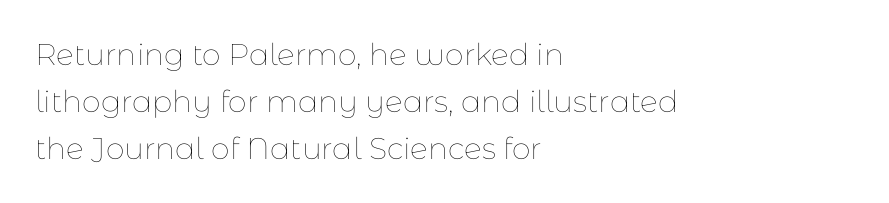
The image shows 30 px thin type, upright; set left-aligned, normal line spacing (1.57x), normal letter spacing, not underlined; low stroke contrast and a medium x-height.
